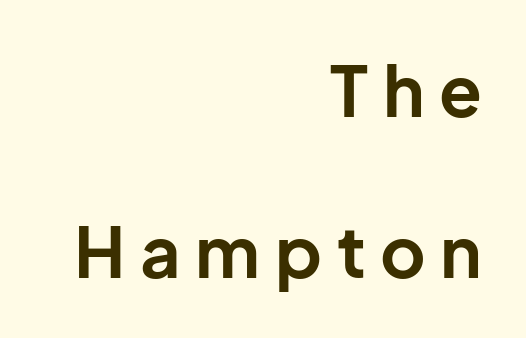
{"serif": "no", "italic": "no", "bold": "yes", "weight": "bold", "width": "normal", "stroke_contrast": "low", "x_height": "medium", "monospaced": "no", "underline": "no", "align": "right", "line_spacing": "loose", "line_spacing_ratio": 2.3, "letter_spacing": "wide", "letter_spacing_em": 0.21, "glyph_px": 70}
